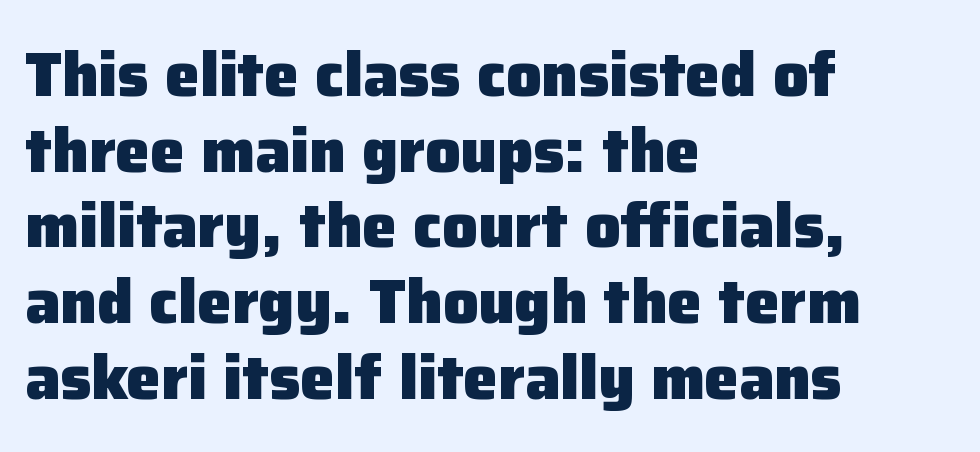
{"serif": "no", "italic": "no", "bold": "yes", "weight": "heavy", "width": "normal", "stroke_contrast": "low", "x_height": "medium", "monospaced": "no", "underline": "no", "align": "left", "line_spacing_ratio": 1.22, "letter_spacing": "normal", "letter_spacing_em": 0.0, "glyph_px": 62}
